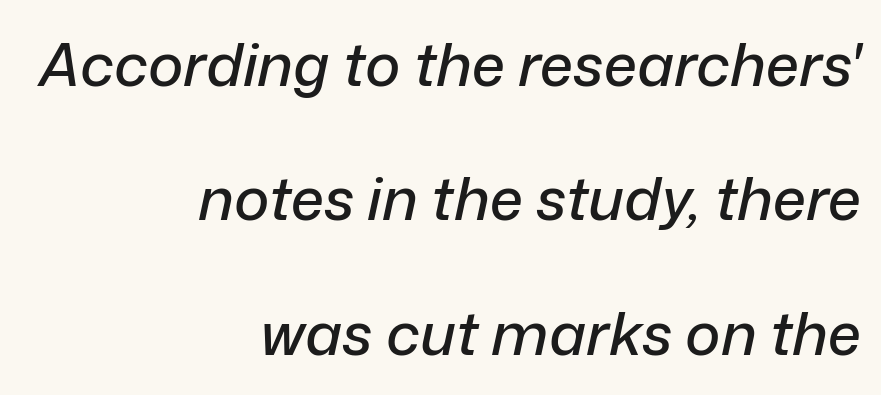
{"italic": "yes", "lean": "right", "slant_degrees": 12, "width": "normal", "stroke_contrast": "low", "x_height": "medium", "monospaced": "no", "underline": "no", "align": "right", "line_spacing": "loose", "line_spacing_ratio": 2.24, "letter_spacing": "normal", "letter_spacing_em": 0.0, "glyph_px": 60}
